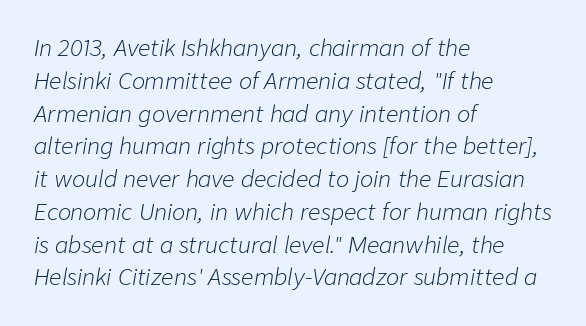
Q: Is the text bold? A: No.
Q: Is the text italic (slanted)? A: Yes, it leans right by about 9 degrees.
Q: Is the text underlined? A: No.
Q: How is the paragraph aligned? A: Left-aligned.
Q: Is the spacing between letters normal or unusually wide? A: Normal.
Q: Is the spacing between lines tight, normal or loose? A: Normal.
